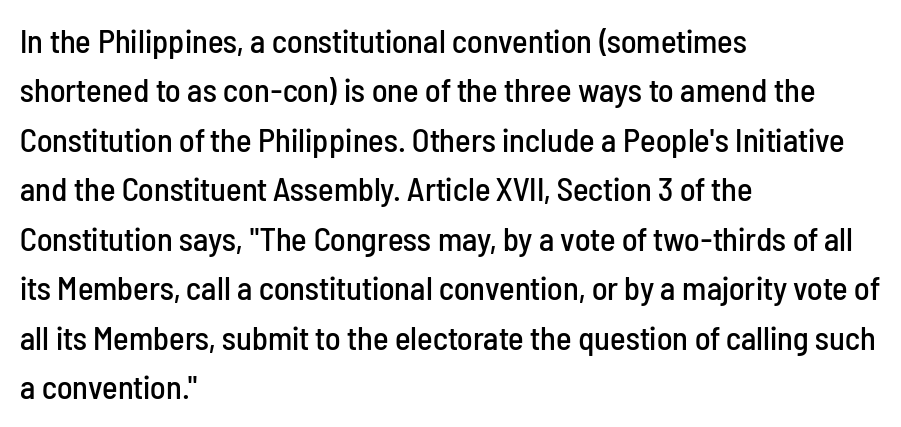
{"serif": "no", "italic": "no", "width": "condensed", "stroke_contrast": "low", "x_height": "medium", "monospaced": "no", "underline": "no", "align": "left", "line_spacing": "normal", "line_spacing_ratio": 1.5, "letter_spacing": "normal", "letter_spacing_em": 0.0, "glyph_px": 33}
